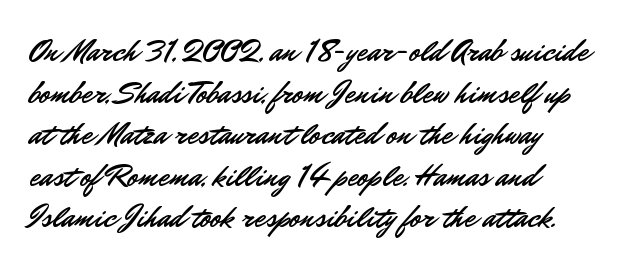
The image shows 31 px sans-serif type; set left-aligned, normal line spacing (1.34x), normal letter spacing, not underlined; low stroke contrast and a small x-height.
